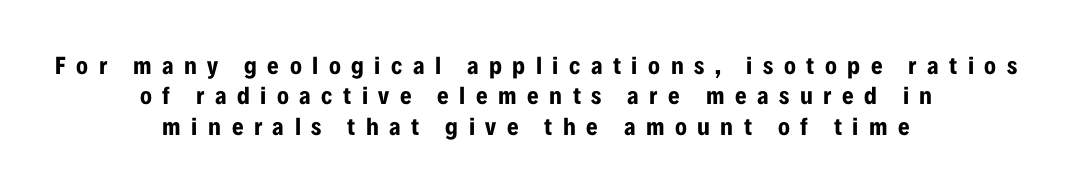
{"italic": "no", "bold": "yes", "underline": "no", "align": "center", "line_spacing_ratio": 1.22, "letter_spacing": "wide", "letter_spacing_em": 0.42, "glyph_px": 25}
